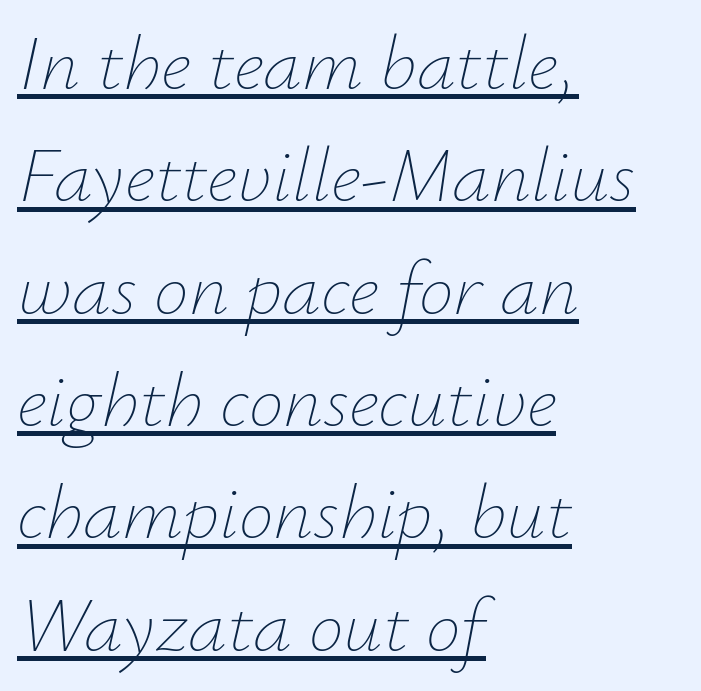
{"italic": "yes", "lean": "right", "slant_degrees": 12, "bold": "no", "weight": "thin", "width": "normal", "stroke_contrast": "low", "x_height": "small", "monospaced": "no", "underline": "yes", "align": "left", "line_spacing": "normal", "line_spacing_ratio": 1.44, "letter_spacing": "normal", "letter_spacing_em": 0.0, "glyph_px": 78}
